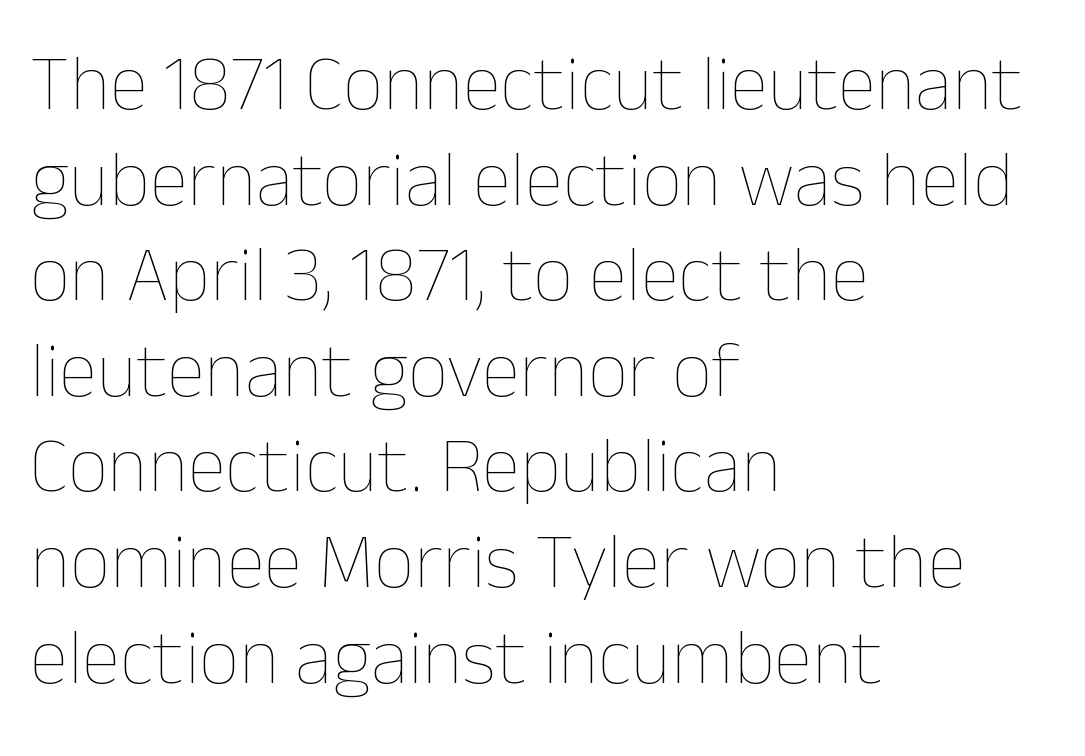
Q: Is the text bold? A: No.
Q: Is the text italic (slanted)? A: No, it is upright.
Q: Is the text underlined? A: No.
Q: How is the paragraph aligned? A: Left-aligned.
Q: Is the spacing between letters normal or unusually wide? A: Normal.
Q: Width (condensed, normal, or wide)? A: Normal.
Q: Stroke contrast? A: Low.
Q: x-height? A: Medium.
Q: Monospaced? A: No.
